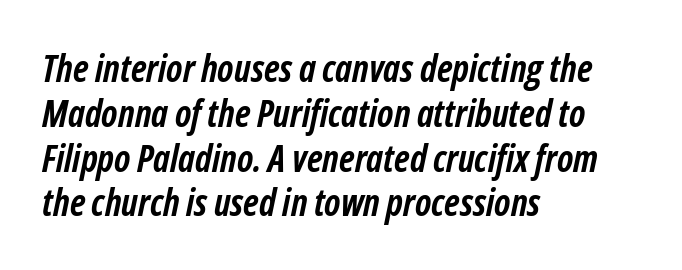
Think of a printed novel: that variable character pitch is what you see here. Is the letter spacing exaggerated? No — it looks like the ordinary default. How heavy is the stroke? Heavy — this is a bold. When letters slant like this, we call the style italic. The words here are not underlined.
